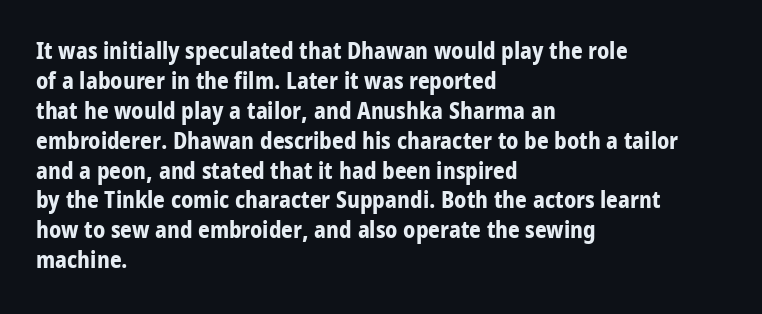
Designer's note — italics off, roman on. Clear beneath every line of the passage. Set as a true bold cut, around the 700 mark. How would I describe the line gaps? Plain and ordinary.
